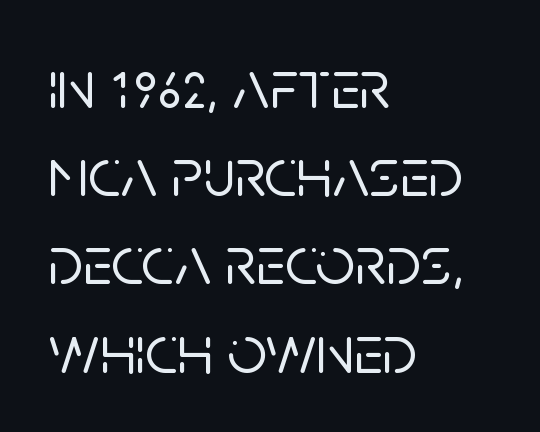
The lines in this sample share a left origin and differ only in where they stop. Do the characters align in a grid? No, the font is proportional. Quick note: underline off. Each word holds together tightly as a unit, with standard inter-letter gaps. Posture: straight, roman, zero tilt. Examine the stroke ends and you'll find no serifs.
